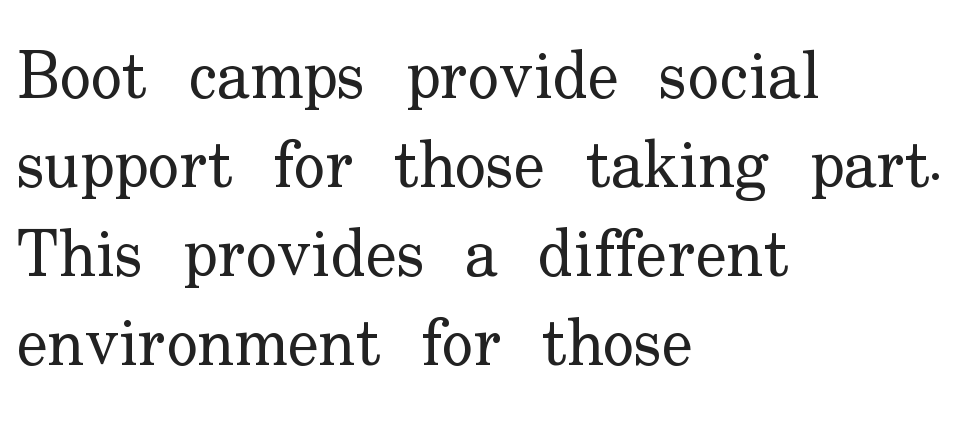
The image shows 66 px regular-weight serif type, upright; set left-aligned, normal line spacing (1.35x), normal letter spacing, not underlined; low stroke contrast and a small x-height.
